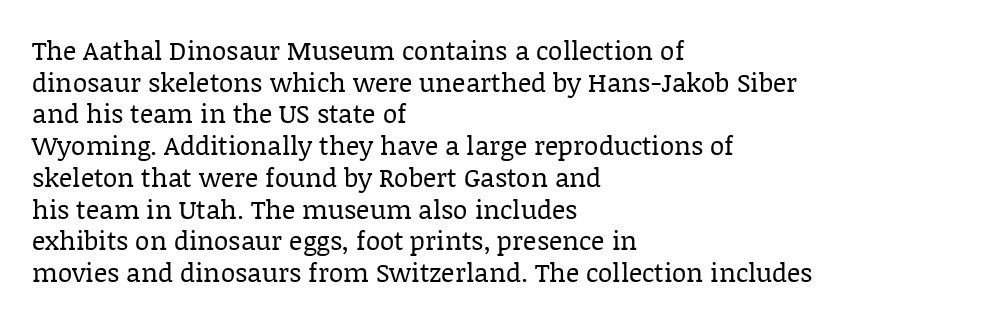
{"italic": "no", "bold": "no", "underline": "no", "align": "left", "line_spacing_ratio": 1.22, "letter_spacing": "normal", "letter_spacing_em": 0.0, "glyph_px": 26}
